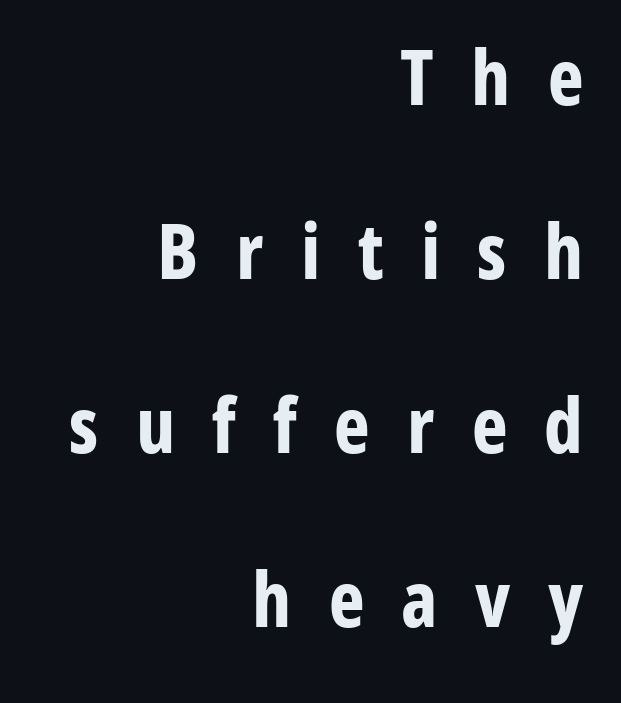
The gap between lines stays unmarked. Designer's note — italics off, roman on. Type style note: lacks serifs. A dark, heavy texture on the line: the type is bold.
